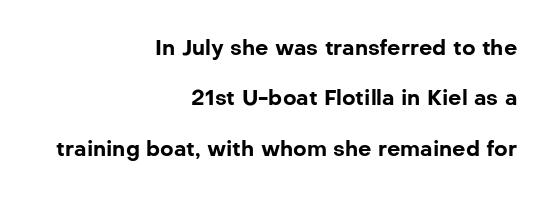
Italic? Not at all — the glyphs are vertical. Here the glyphs are tracked normally, forming tight word shapes. Strokes here are thick enough to call this a true bold. The rendering anchors every line to the right-hand side.
